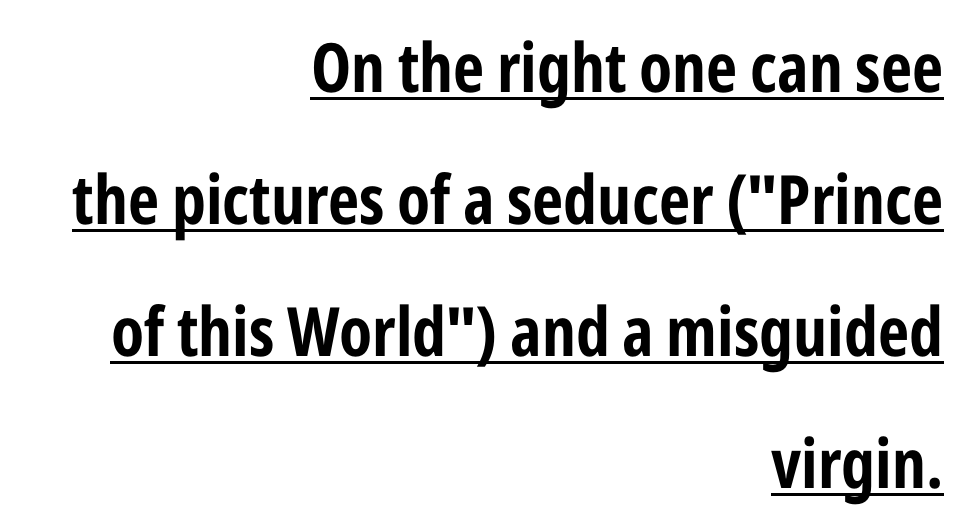
{"serif": "no", "italic": "no", "width": "condensed", "stroke_contrast": "low", "x_height": "medium", "monospaced": "no", "underline": "yes", "align": "right", "line_spacing": "loose", "line_spacing_ratio": 1.94, "letter_spacing": "normal", "letter_spacing_em": 0.0, "glyph_px": 68}
